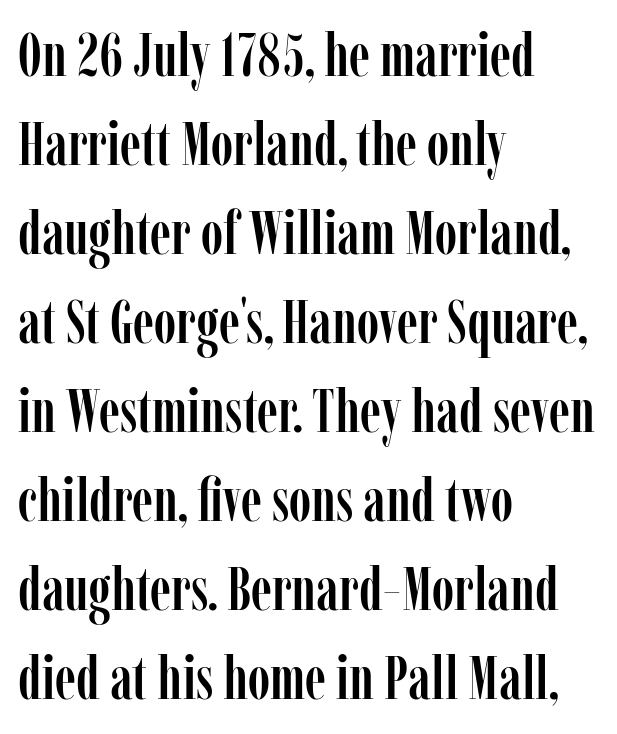
Q: Is the text italic (slanted)? A: No, it is upright.
Q: Is the typeface a serif or a sans-serif typeface? A: Serif.
Q: Is the text underlined? A: No.
Q: How is the paragraph aligned? A: Left-aligned.
Q: Is the spacing between letters normal or unusually wide? A: Normal.
Q: Is the spacing between lines tight, normal or loose? A: Normal.
Q: Width (condensed, normal, or wide)? A: Condensed.
Q: Stroke contrast? A: Low.
Q: x-height? A: Medium.
Q: Monospaced? A: No.
